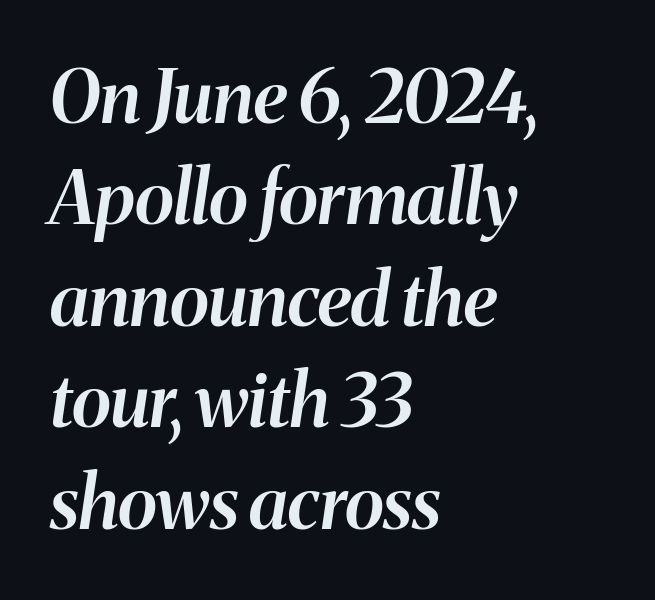
{"italic": "yes", "lean": "right", "slant_degrees": 8, "bold": "semi", "weight": "semibold", "width": "normal", "stroke_contrast": "medium", "x_height": "medium", "monospaced": "no", "underline": "no", "align": "left", "line_spacing": "normal", "line_spacing_ratio": 1.37, "letter_spacing": "normal", "letter_spacing_em": 0.0, "glyph_px": 74}
